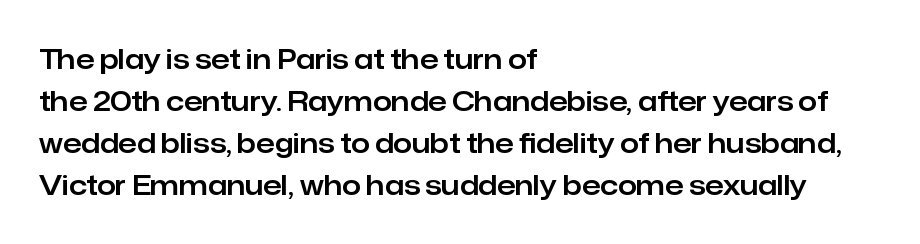
{"italic": "no", "underline": "no", "align": "left", "line_spacing": "normal", "line_spacing_ratio": 1.56, "letter_spacing": "normal", "letter_spacing_em": 0.0, "glyph_px": 27}
